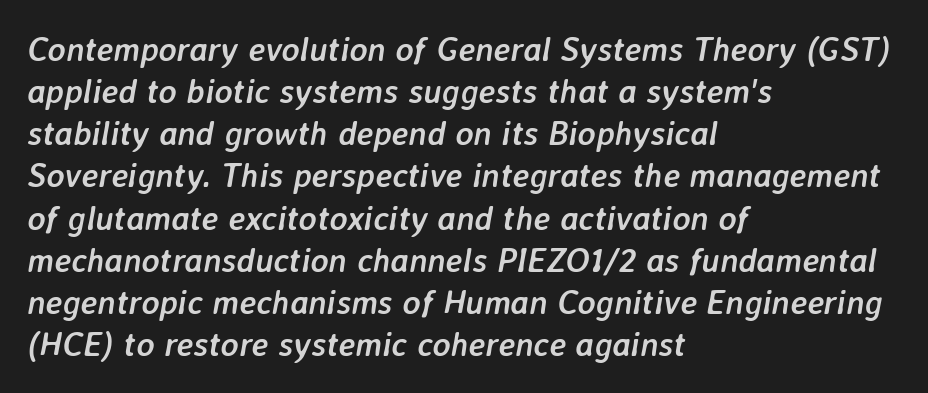
{"italic": "yes", "lean": "right", "slant_degrees": 7, "bold": "yes", "weight": "semibold", "width": "normal", "stroke_contrast": "low", "x_height": "medium", "monospaced": "no", "underline": "no", "align": "left", "line_spacing_ratio": 1.24, "letter_spacing": "normal", "letter_spacing_em": 0.0, "glyph_px": 34}
